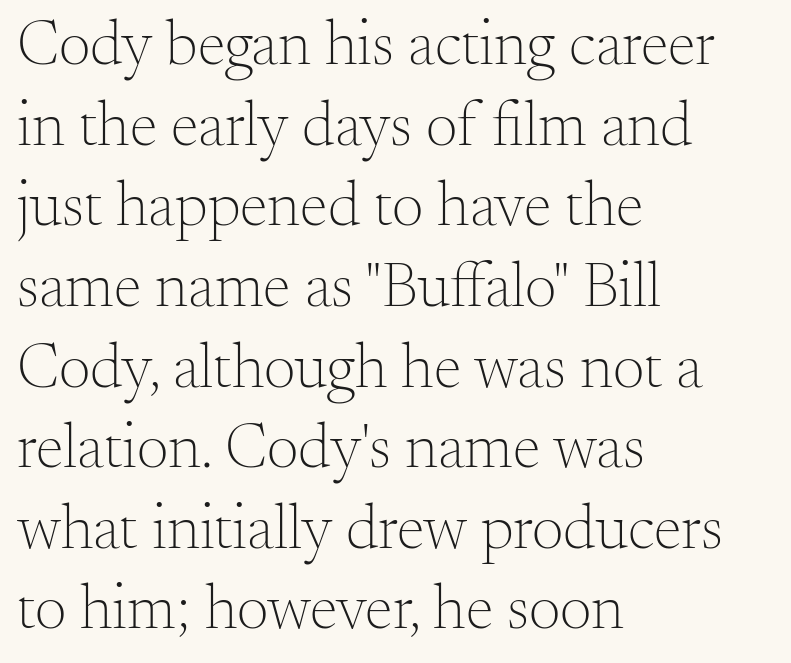
Q: Is the text bold? A: No.
Q: Is the text italic (slanted)? A: No, it is upright.
Q: Is the typeface a serif or a sans-serif typeface? A: Serif.
Q: Is the text underlined? A: No.
Q: How is the paragraph aligned? A: Left-aligned.
Q: Is the spacing between letters normal or unusually wide? A: Normal.
Q: Is the spacing between lines tight, normal or loose? A: Normal.
Q: Width (condensed, normal, or wide)? A: Normal.
Q: Stroke contrast? A: Medium.
Q: x-height? A: Small.
Q: Monospaced? A: No.
